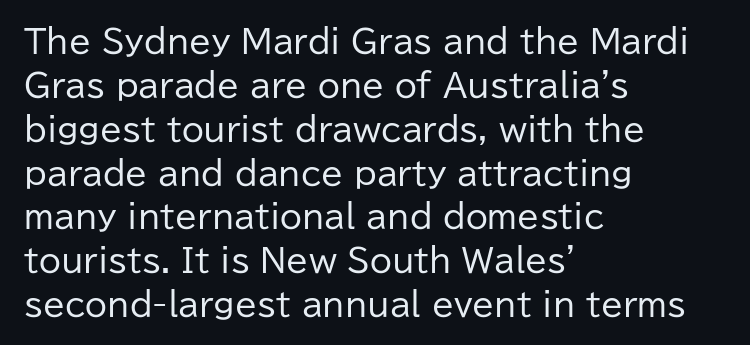
Q: Is the text bold? A: No.
Q: Is the text italic (slanted)? A: No, it is upright.
Q: Is the typeface a serif or a sans-serif typeface? A: Sans-serif.
Q: Is the text underlined? A: No.
Q: How is the paragraph aligned? A: Left-aligned.
Q: Is the spacing between letters normal or unusually wide? A: Normal.
Q: Is the spacing between lines tight, normal or loose? A: Normal.
Q: Width (condensed, normal, or wide)? A: Normal.
Q: Stroke contrast? A: Low.
Q: x-height? A: Medium.
Q: Monospaced? A: No.
